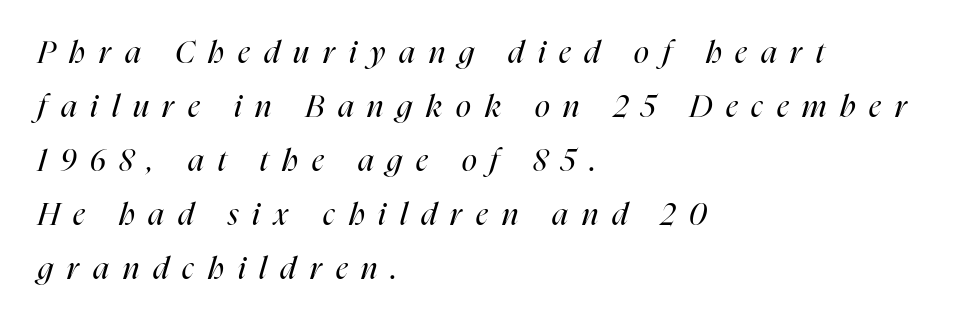
The image shows 31 px regular-weight, condensed type, italic (leaning right); set left-aligned, line spacing 1.74x, unusually wide letter spacing (+0.45 em), not underlined; high stroke contrast and a medium x-height.
